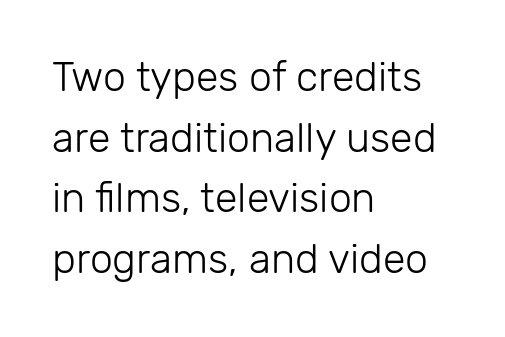
Horizontal alignment here is leftward, the default for most running prose. The font family rendered here belongs to the sans-serif group. Each new line begins a customary step beneath the previous one. Compared with typical body copy, the letter spacing here is the same. Type without underlining.
